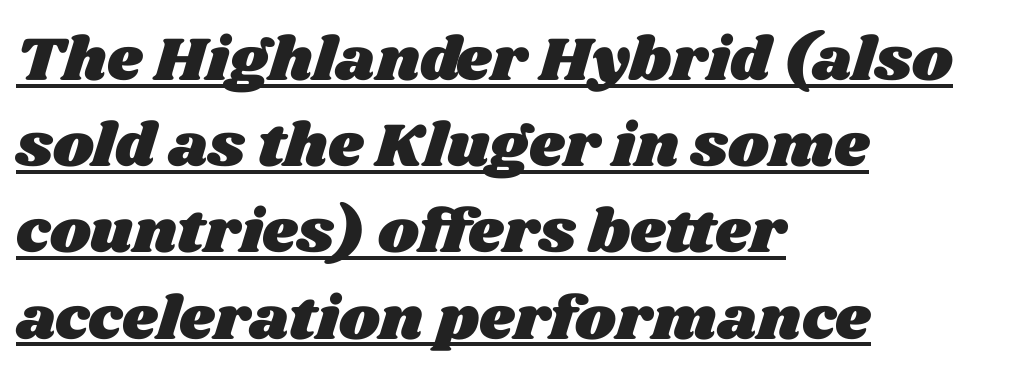
Is there much room between lines? A standard amount, neither cramped nor airy. These lines are rendered in a variable-pitch font. A typesetter would call this zero additional tracking. The rag falls on the right side of this text block. This rendering features underlined lettering.
